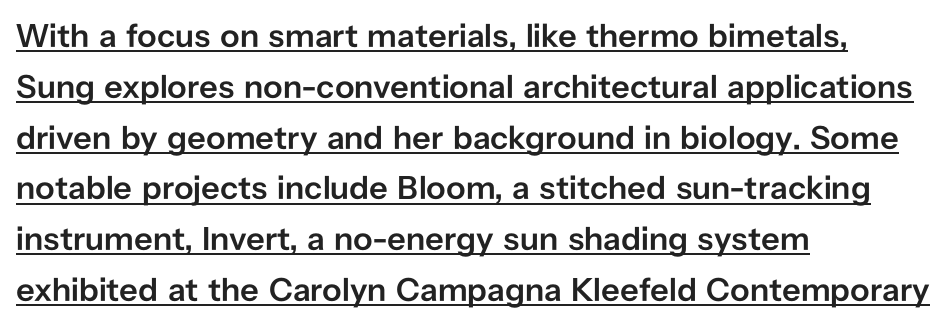
The image shows 33 px semibold sans-serif type, upright; set left-aligned, normal line spacing (1.54x), normal letter spacing, underlined; low stroke contrast and a medium x-height.
